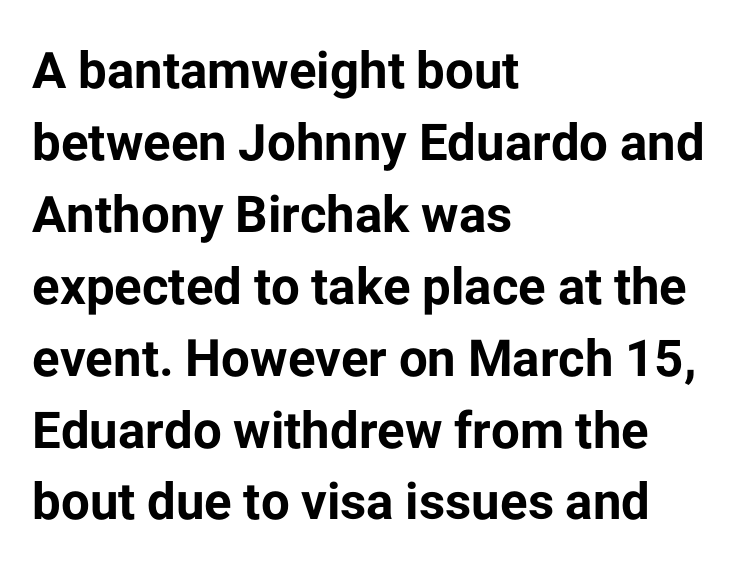
Q: Is the text bold? A: Yes.
Q: Is the text italic (slanted)? A: No, it is upright.
Q: Is the typeface a serif or a sans-serif typeface? A: Sans-serif.
Q: Is the text underlined? A: No.
Q: How is the paragraph aligned? A: Left-aligned.
Q: Is the spacing between letters normal or unusually wide? A: Normal.
Q: Is the spacing between lines tight, normal or loose? A: Normal.
Q: Width (condensed, normal, or wide)? A: Normal.
Q: Stroke contrast? A: Low.
Q: x-height? A: Medium.
Q: Monospaced? A: No.
